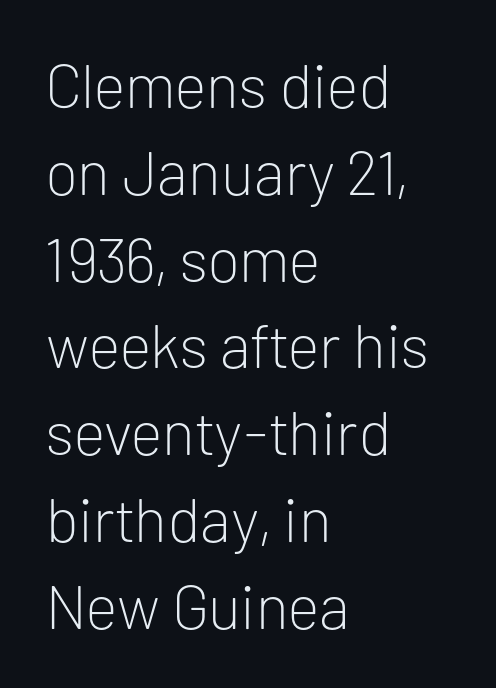
{"serif": "no", "italic": "no", "bold": "no", "weight": "light", "width": "normal", "stroke_contrast": "low", "x_height": "medium", "monospaced": "no", "underline": "no", "align": "left", "line_spacing": "normal", "line_spacing_ratio": 1.4, "letter_spacing": "normal", "letter_spacing_em": 0.0, "glyph_px": 62}
